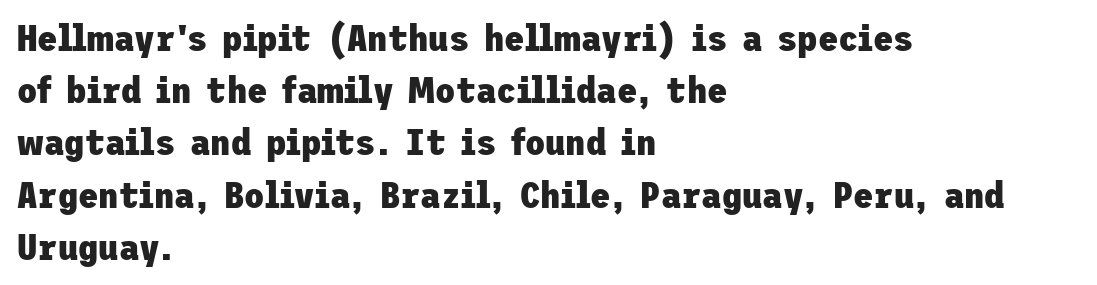
The image shows 37 px heavy sans-serif type, upright; set left-aligned, normal line spacing (1.41x), normal letter spacing, not underlined; low stroke contrast and a medium x-height.
